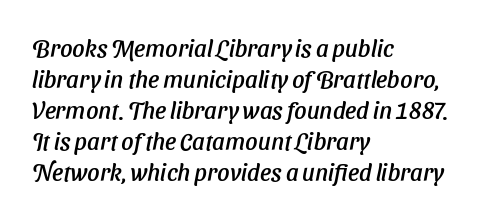
{"italic": "yes", "lean": "right", "slant_degrees": 11, "underline": "no", "align": "left", "line_spacing": "normal", "line_spacing_ratio": 1.29, "letter_spacing": "normal", "letter_spacing_em": 0.0, "glyph_px": 24}
